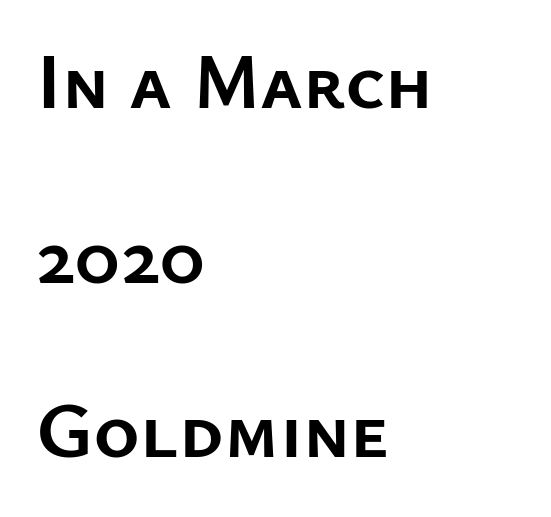
The designer dialed line spacing up above the default. The compositor pushed each line to the left boundary. This is the regular roman posture of the typeface. These words are printed bold, with thick strokes throughout. Here the glyphs are tracked normally, forming tight word shapes. Each row of text sits above clean, open space.
